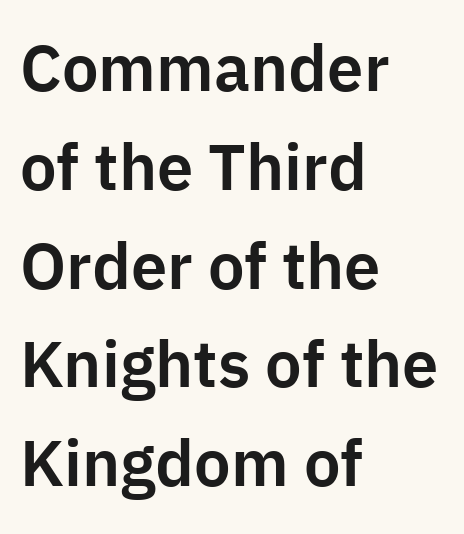
Q: Is the text italic (slanted)? A: No, it is upright.
Q: Is the typeface a serif or a sans-serif typeface? A: Sans-serif.
Q: Is the text underlined? A: No.
Q: How is the paragraph aligned? A: Left-aligned.
Q: Is the spacing between letters normal or unusually wide? A: Normal.
Q: Is the spacing between lines tight, normal or loose? A: Normal.
Q: Width (condensed, normal, or wide)? A: Normal.
Q: Stroke contrast? A: Low.
Q: x-height? A: Medium.
Q: Monospaced? A: No.
